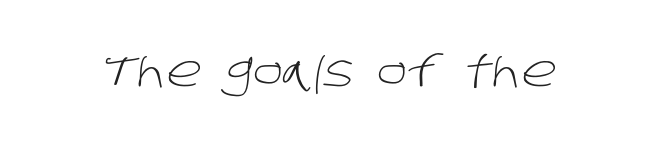
The image shows 43 px light sans-serif type; set normal letter spacing, not underlined; low stroke contrast and a large x-height.
